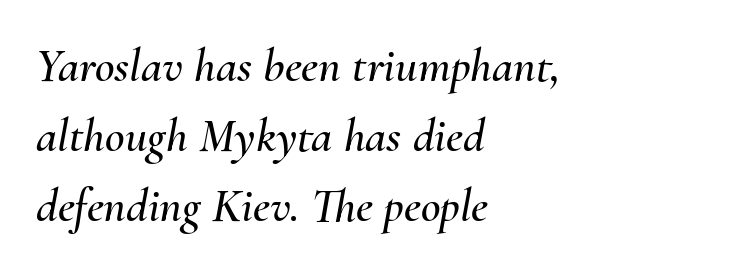
Tracking value appears to be zero — textbook default spacing. Reading down the column, the eye jumps a familiar distance to each next line. The zone under the glyphs is completely vacant. Looks like regular typesetting: each glyph gets only the width it needs. The paragraph has a hard left edge and a soft right edge. There's an unmistakable incline to the writing here.
